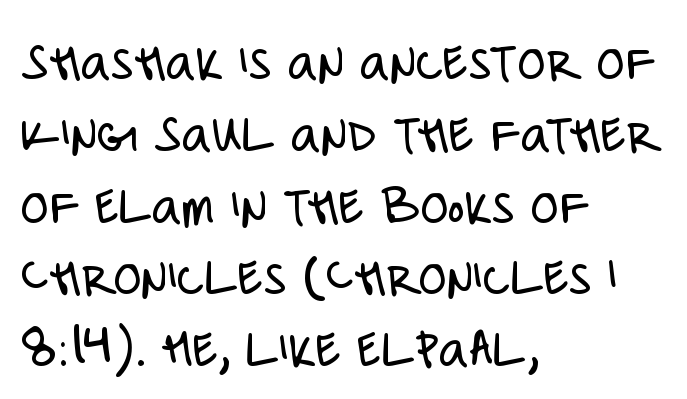
The image shows 57 px light, condensed sans-serif type, upright; set left-aligned, normal line spacing (1.26x), normal letter spacing, not underlined; low stroke contrast and a large x-height.
